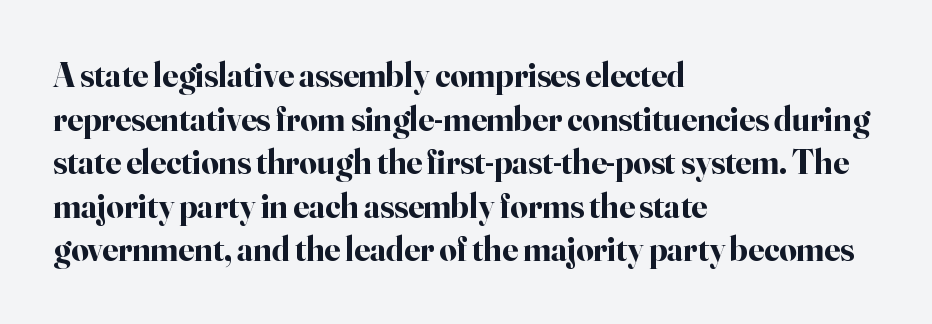
Q: Is the text bold? A: Yes.
Q: Is the text italic (slanted)? A: No, it is upright.
Q: Is the typeface a serif or a sans-serif typeface? A: Serif.
Q: Is the text underlined? A: No.
Q: How is the paragraph aligned? A: Left-aligned.
Q: Is the spacing between letters normal or unusually wide? A: Normal.
Q: Is the spacing between lines tight, normal or loose? A: Normal.
Q: Width (condensed, normal, or wide)? A: Normal.
Q: Stroke contrast? A: High.
Q: x-height? A: Small.
Q: Monospaced? A: No.
